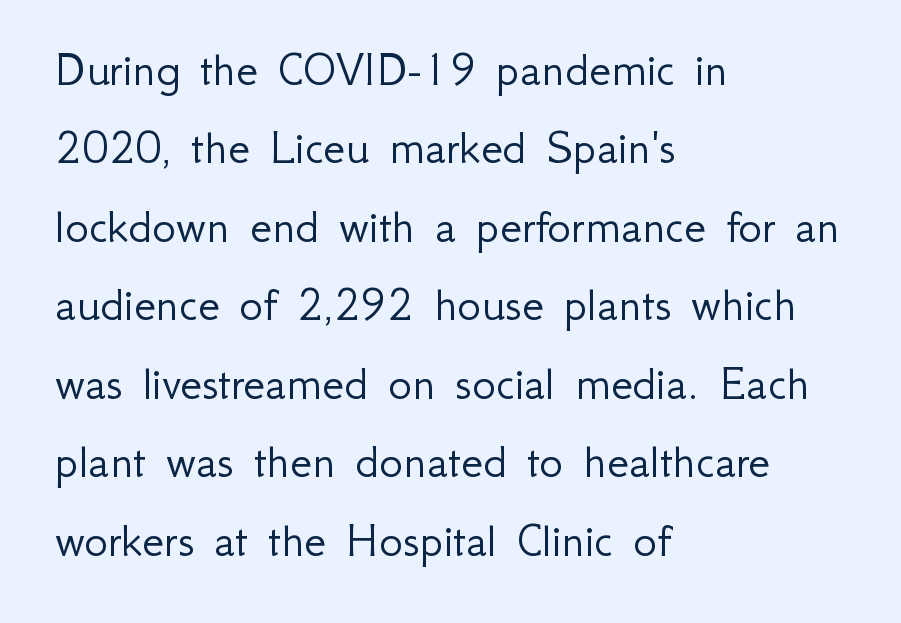
Characters remain perfectly vertical along every line. The font is comparable to plain body text, perhaps lighter. There is no visible air inserted between adjacent glyphs. Decoration check: the copy has no underline. Examine the stroke ends and you'll find no serifs. Is this a fixed-width face? No — the glyphs have proportional, varying widths.
